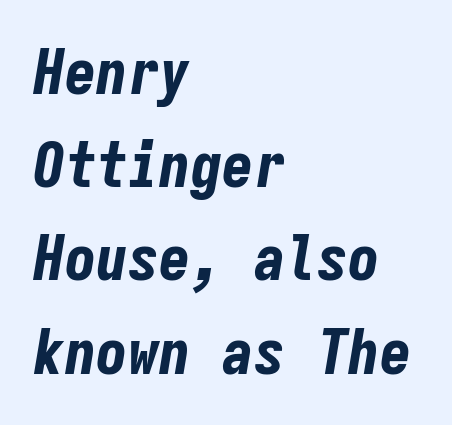
Q: Is the text bold? A: Yes.
Q: Is the text italic (slanted)? A: Yes, it leans right by about 9 degrees.
Q: Is the text underlined? A: No.
Q: How is the paragraph aligned? A: Left-aligned.
Q: Is the spacing between letters normal or unusually wide? A: Normal.
Q: Is the spacing between lines tight, normal or loose? A: Normal.
Q: Width (condensed, normal, or wide)? A: Condensed.
Q: Stroke contrast? A: Low.
Q: x-height? A: Medium.
Q: Monospaced? A: Yes.
